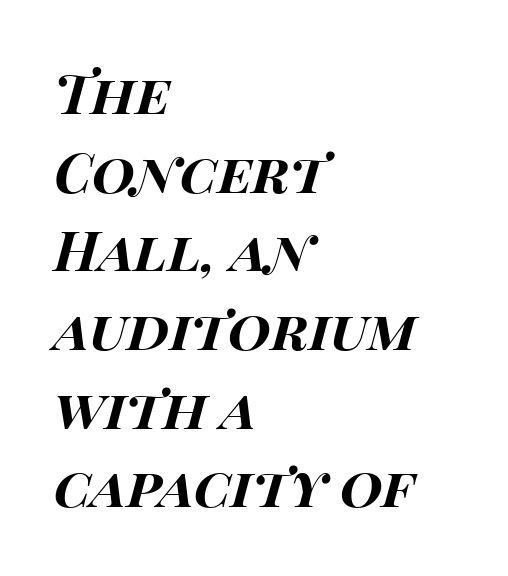
The image shows 55 px bold, wide type, italic (leaning right); set left-aligned, normal line spacing (1.43x), normal letter spacing, not underlined; high stroke contrast and a large x-height.
